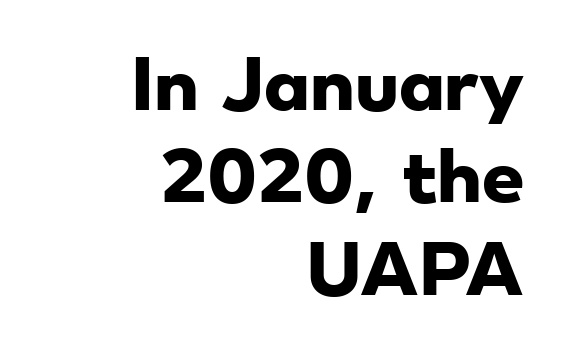
The passage shown stacks its lines at a standard gap. Where is the straight margin? On the right. This is heavy type, rendered in bold. This rendering employs a face without finishing strokes, i.e., a sans-serif. Letter spacing: default. Spacing verdict: proportional, widths tailored to each character.
